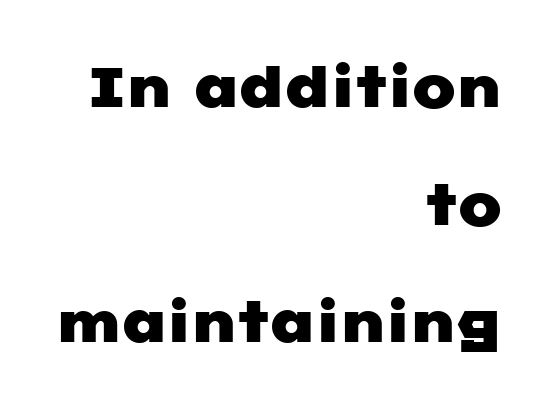
These lines stand farther apart than default settings would place them. Typographically, this falls in the sans-serif category. Type without underlining. The rag falls on the left side of this text block.
